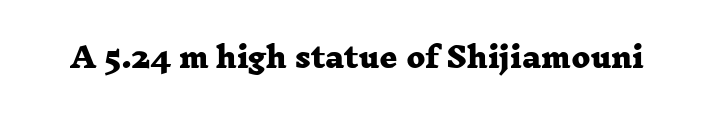
{"serif": "yes", "bold": "yes", "weight": "heavy", "width": "wide", "stroke_contrast": "low", "x_height": "medium", "monospaced": "no", "underline": "no", "letter_spacing": "normal", "letter_spacing_em": 0.0, "glyph_px": 28}
